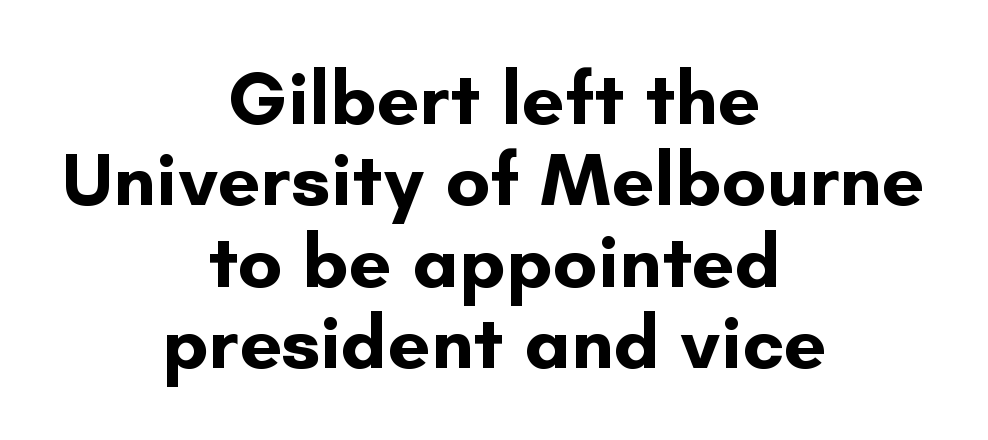
Q: Is the text bold? A: Yes.
Q: Is the text italic (slanted)? A: No, it is upright.
Q: Is the typeface a serif or a sans-serif typeface? A: Sans-serif.
Q: Is the text underlined? A: No.
Q: How is the paragraph aligned? A: Centered.
Q: Is the spacing between letters normal or unusually wide? A: Normal.
Q: Is the spacing between lines tight, normal or loose? A: Tight.
Q: Width (condensed, normal, or wide)? A: Normal.
Q: Stroke contrast? A: Low.
Q: x-height? A: Small.
Q: Monospaced? A: No.
